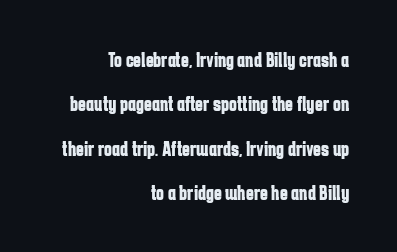
Q: Is the text bold? A: Yes.
Q: Is the text italic (slanted)? A: No, it is upright.
Q: Is the text underlined? A: No.
Q: How is the paragraph aligned? A: Right-aligned.
Q: Is the spacing between letters normal or unusually wide? A: Normal.
Q: Is the spacing between lines tight, normal or loose? A: Loose.
